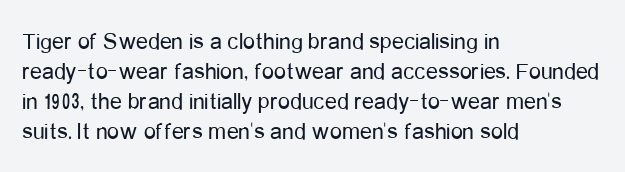
Honestly, there is no underline to notice here at all. The font's upright variant was chosen for this text. Horizontally, the lines are justified to the leading edge only. Bold? No — there's no thickening of the strokes.
